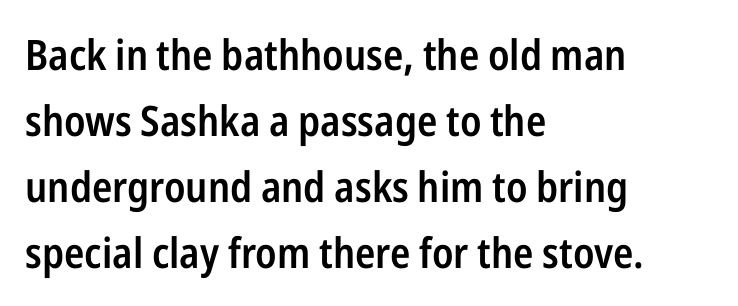
Q: Is the text bold? A: Semi-bold.
Q: Is the text italic (slanted)? A: No, it is upright.
Q: Is the typeface a serif or a sans-serif typeface? A: Sans-serif.
Q: Is the text underlined? A: No.
Q: How is the paragraph aligned? A: Left-aligned.
Q: Is the spacing between letters normal or unusually wide? A: Normal.
Q: Is the spacing between lines tight, normal or loose? A: Normal.
Q: Width (condensed, normal, or wide)? A: Condensed.
Q: Stroke contrast? A: Low.
Q: x-height? A: Medium.
Q: Monospaced? A: No.
